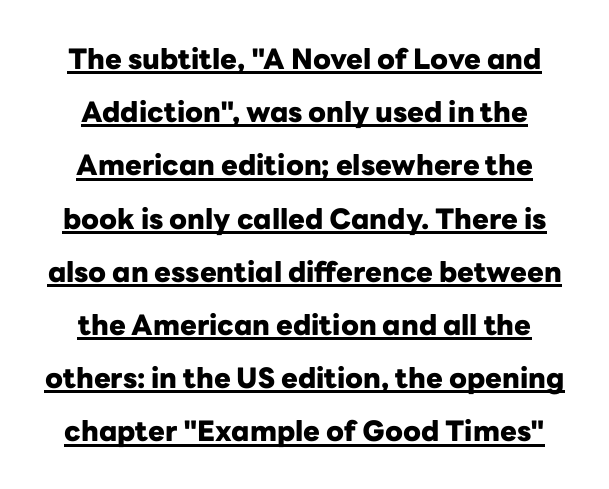
Words appear dense and cohesive because spacing is normal. Is this a fixed-width face? No — the glyphs have proportional, varying widths. Is this a sans? Yes — the strokes have no serifs. Quick note: interline space is abundant. Does a line run under the words? Yes, clearly. Do the letters lean? They stand straight.
